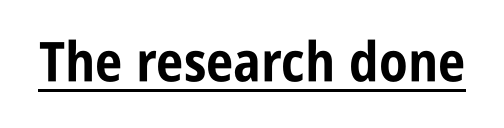
The image shows 55 px bold, condensed sans-serif type, upright; set normal letter spacing, underlined; low stroke contrast and a large x-height.
